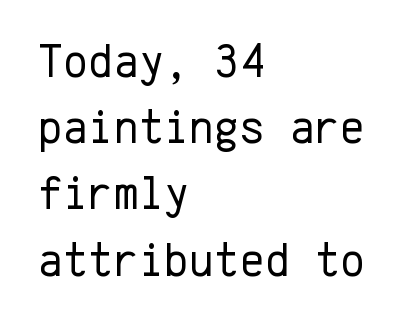
The image shows 48 px regular-weight sans-serif type, upright, monospaced; set left-aligned, normal line spacing (1.38x), normal letter spacing, not underlined; low stroke contrast and a medium x-height.
